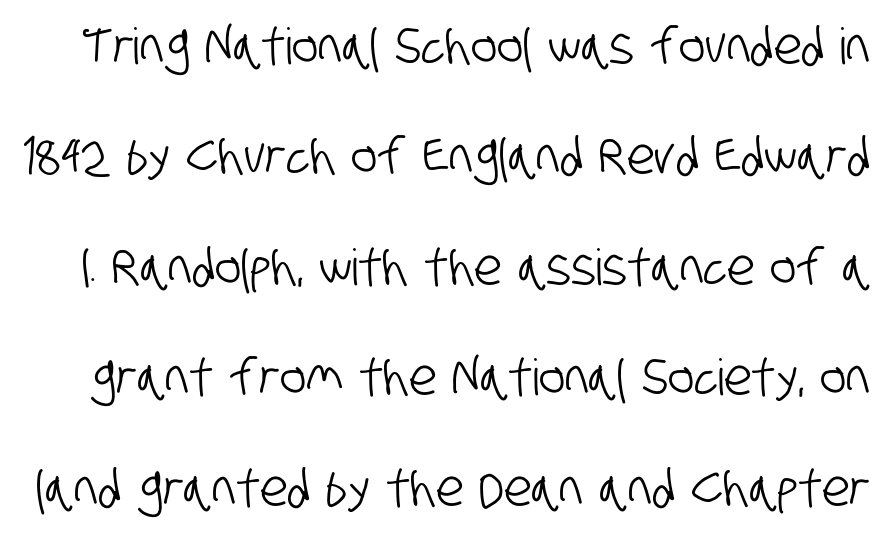
The image shows 50 px condensed sans-serif type; set loose line spacing (2.21x), normal letter spacing, not underlined; low stroke contrast and a large x-height.
